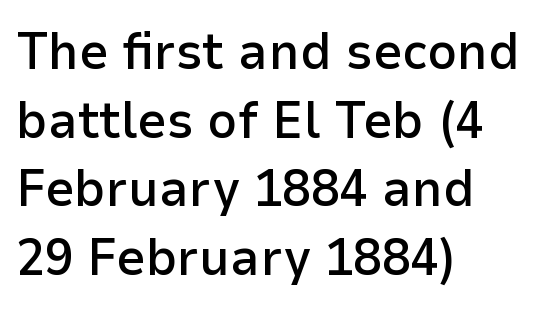
{"serif": "no", "italic": "no", "bold": "semi", "weight": "semibold", "width": "normal", "stroke_contrast": "low", "x_height": "medium", "monospaced": "no", "underline": "no", "align": "left", "line_spacing": "normal", "line_spacing_ratio": 1.32, "letter_spacing": "normal", "letter_spacing_em": 0.0, "glyph_px": 52}
